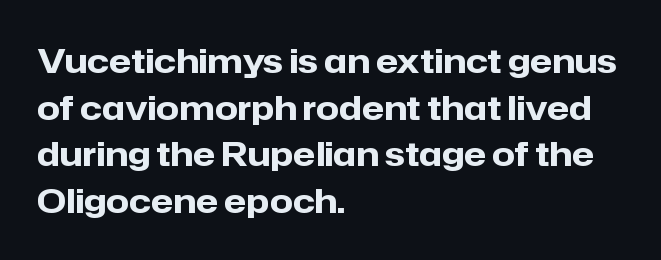
{"serif": "no", "italic": "no", "bold": "yes", "weight": "heavy", "width": "normal", "stroke_contrast": "low", "x_height": "medium", "monospaced": "no", "underline": "no", "align": "left", "line_spacing": "normal", "line_spacing_ratio": 1.41, "letter_spacing": "normal", "letter_spacing_em": 0.0, "glyph_px": 33}
